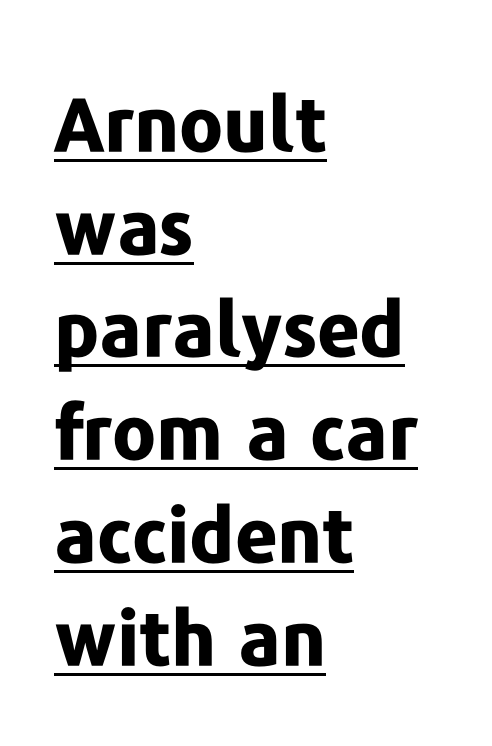
The image shows 75 px bold sans-serif type, upright; set left-aligned, normal line spacing (1.37x), normal letter spacing, underlined; low stroke contrast and a medium x-height.
